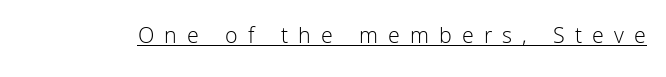
Q: Is the text bold? A: No.
Q: Is the text italic (slanted)? A: No, it is upright.
Q: Is the text underlined? A: Yes.
Q: Is the spacing between letters normal or unusually wide? A: Unusually wide.
